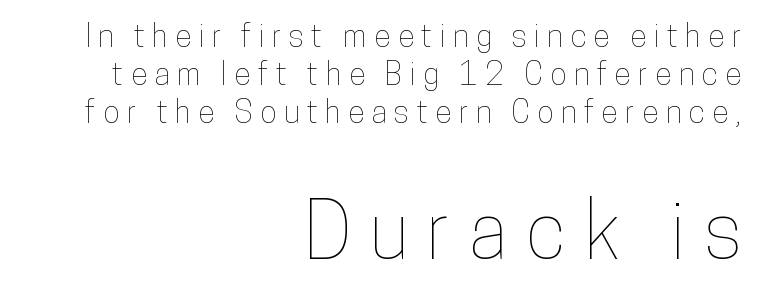
{"italic": "no", "width": "condensed", "stroke_contrast": "low", "x_height": "medium", "monospaced": "no", "underline": "no", "align": "right", "line_spacing_ratio": 1.23, "letter_spacing": "wide", "letter_spacing_em": 0.24, "larger_block": "second", "size_ratio": 2.52, "glyph_px": 78}
